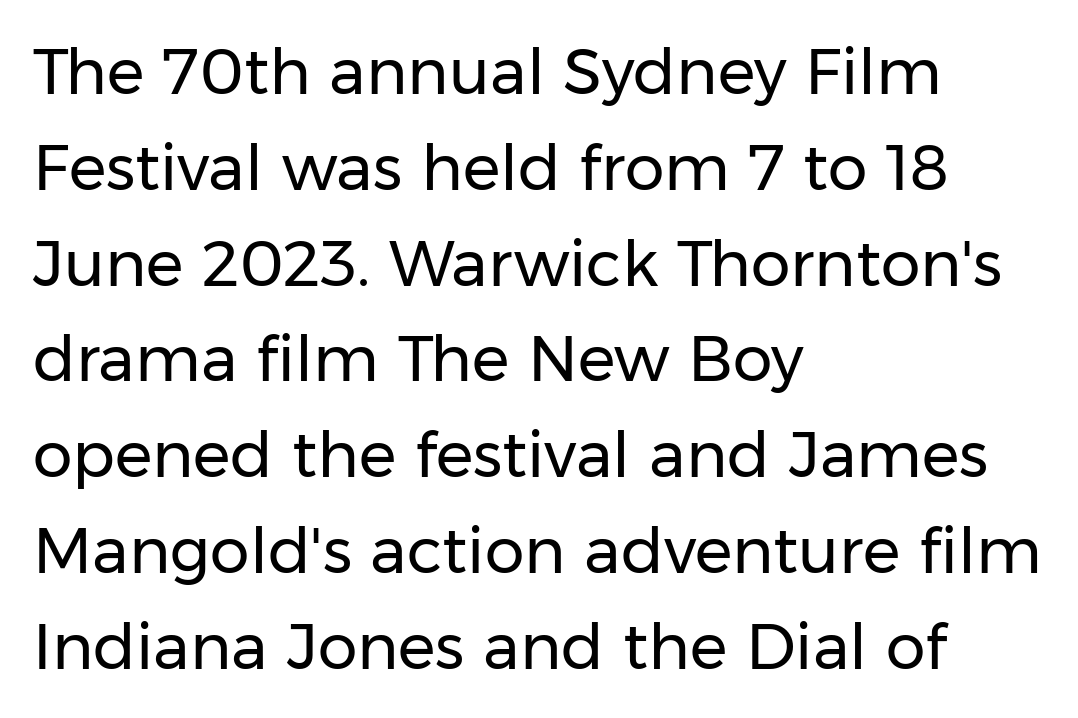
The words here are not underlined. The characters display no serif detailing; their extremities are plain. The letterforms sit shoulder to shoulder at normal distance. This sample has the flowing, uneven cadence of proportional lettering. The lettering holds an erect, upright posture throughout. The characters are drawn with everyday or finer stroke widths.
